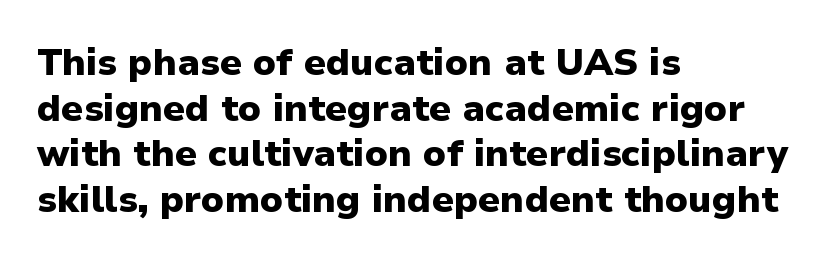
Nothing unusual about the tracking: characters are spaced as the font intends. The paragraph shown leans on its left margin. The face used here is proportionally spaced, like ordinary book or web type. Anything drawn beneath the words? Only blank space. Stroke thickness is high; the sample reads as a true bold. Serifs: no, the terminals of the letterforms are clean.
